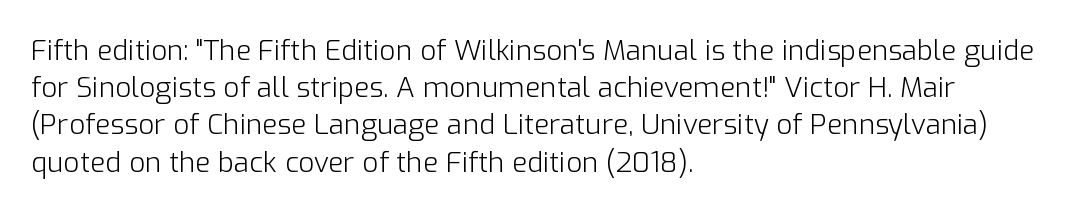
Q: Is the text bold? A: No.
Q: Is the text italic (slanted)? A: No, it is upright.
Q: Is the typeface a serif or a sans-serif typeface? A: Sans-serif.
Q: Is the text underlined? A: No.
Q: How is the paragraph aligned? A: Left-aligned.
Q: Is the spacing between letters normal or unusually wide? A: Normal.
Q: Is the spacing between lines tight, normal or loose? A: Normal.
Q: Width (condensed, normal, or wide)? A: Normal.
Q: Stroke contrast? A: Low.
Q: x-height? A: Medium.
Q: Monospaced? A: No.
